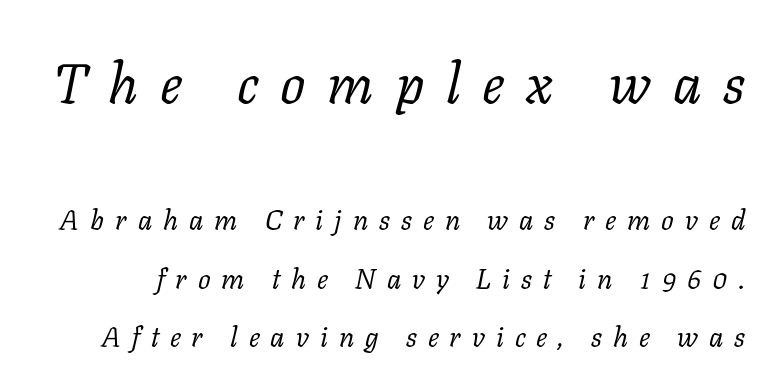
Do the characters align in a grid? No, the font is proportional. Short note: letters widely spaced. The area under the type is left untouched. A typesetter would label this face a serif. No heavy texture on the line: the type isn't bold.
